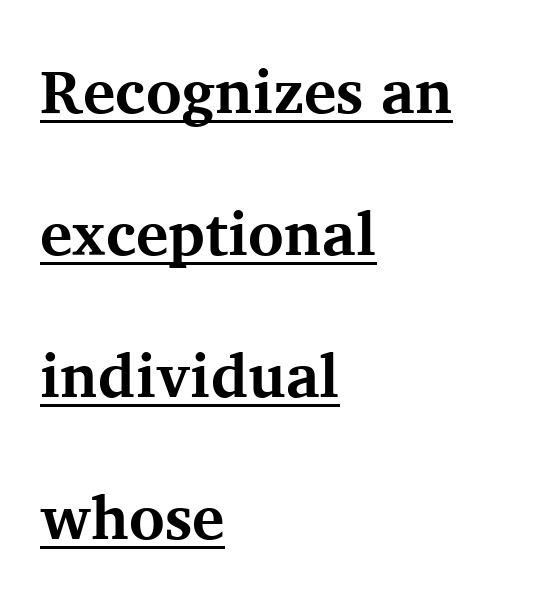
Q: Is the text bold? A: Yes.
Q: Is the text italic (slanted)? A: No, it is upright.
Q: Is the typeface a serif or a sans-serif typeface? A: Serif.
Q: Is the text underlined? A: Yes.
Q: How is the paragraph aligned? A: Left-aligned.
Q: Is the spacing between letters normal or unusually wide? A: Normal.
Q: Is the spacing between lines tight, normal or loose? A: Loose.
Q: Width (condensed, normal, or wide)? A: Normal.
Q: Stroke contrast? A: Medium.
Q: x-height? A: Medium.
Q: Monospaced? A: No.
